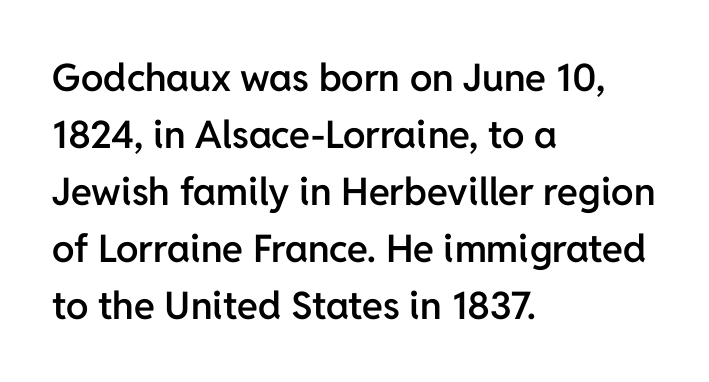
Is this a fixed-width face? No — the glyphs have proportional, varying widths. Does the type have serifs? No, each stem ends abruptly. As a designer I'd log this as weight 600, semibold. This sample keeps an unexceptional amount of space between lines. A student would call this left alignment; a typographer would say flush left, rag right. Glyph-to-glyph distance matches everyday printed text.
